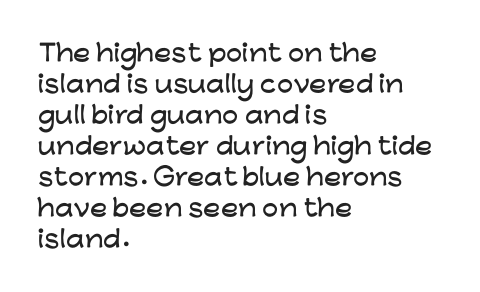
The designer left line spacing at the default. Glance below the letters and you will spot only blank space. The letters sit at their default tracking, neither squeezed nor spread. If you drew a line through each stem, it would be perfectly vertical. The compositor pushed each line to the left boundary.
